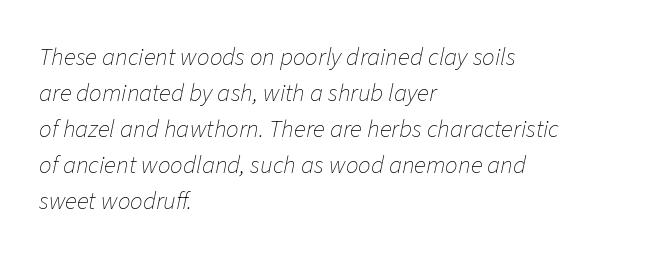
If you measured baseline to baseline, you'd find a middling distance. Caption: multi-line text, flush left, ragged right. Is the type slanted? Yes — the strokes lean at a clear angle. The string is rendered with underlining switched off.
